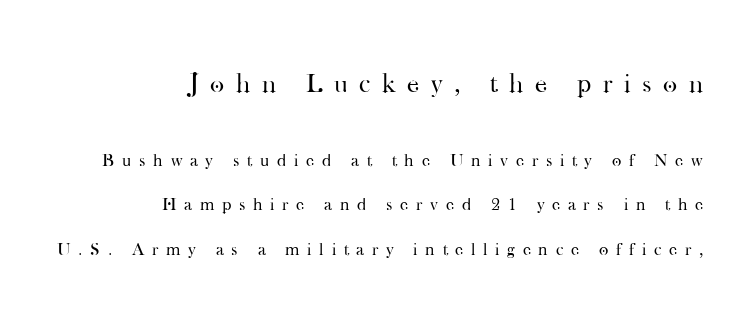
Q: Is the text bold? A: No.
Q: Is the text italic (slanted)? A: No, it is upright.
Q: Is the text underlined? A: No.
Q: How is the paragraph aligned? A: Right-aligned.
Q: Is the spacing between letters normal or unusually wide? A: Unusually wide.
Q: Is the spacing between lines tight, normal or loose? A: Loose.
Q: Which block of text is set in a larger size, the first (top) or the second (bottom)? A: The first (top) one.
